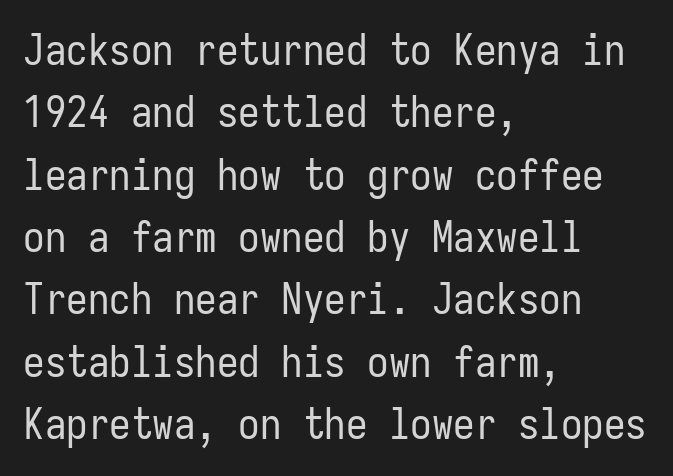
{"serif": "no", "italic": "no", "bold": "no", "weight": "regular", "width": "condensed", "stroke_contrast": "low", "x_height": "medium", "monospaced": "yes", "underline": "no", "align": "left", "line_spacing": "normal", "line_spacing_ratio": 1.45, "letter_spacing": "normal", "letter_spacing_em": 0.0, "glyph_px": 43}
